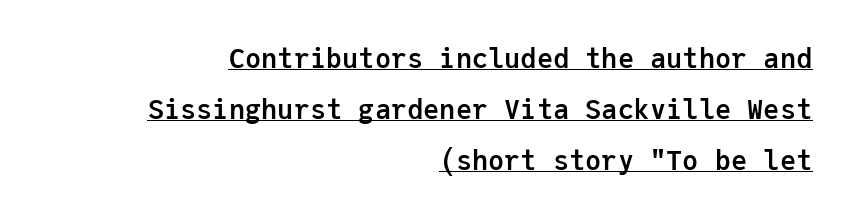
The image shows 27 px bold type, upright; set right-aligned, line spacing 1.89x, normal letter spacing, underlined.
